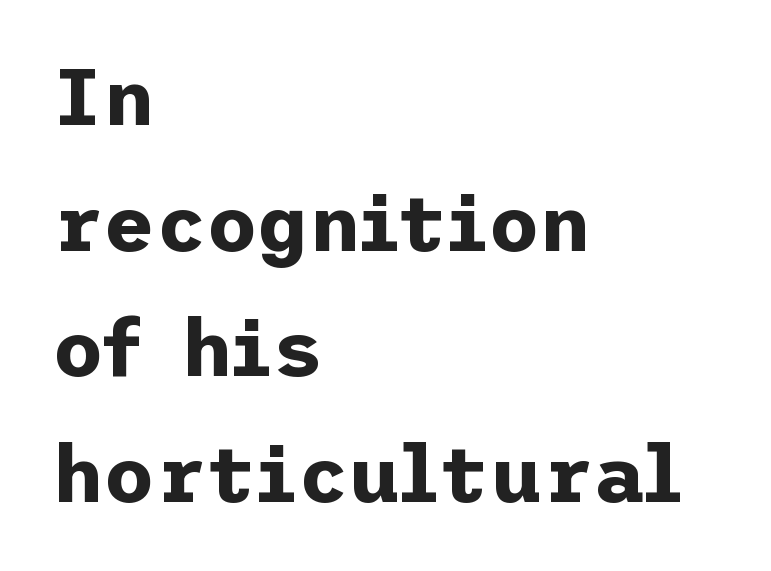
The image shows 79 px bold sans-serif type, upright; set left-aligned, normal line spacing (1.59x), normal letter spacing, not underlined; low stroke contrast and a medium x-height.
